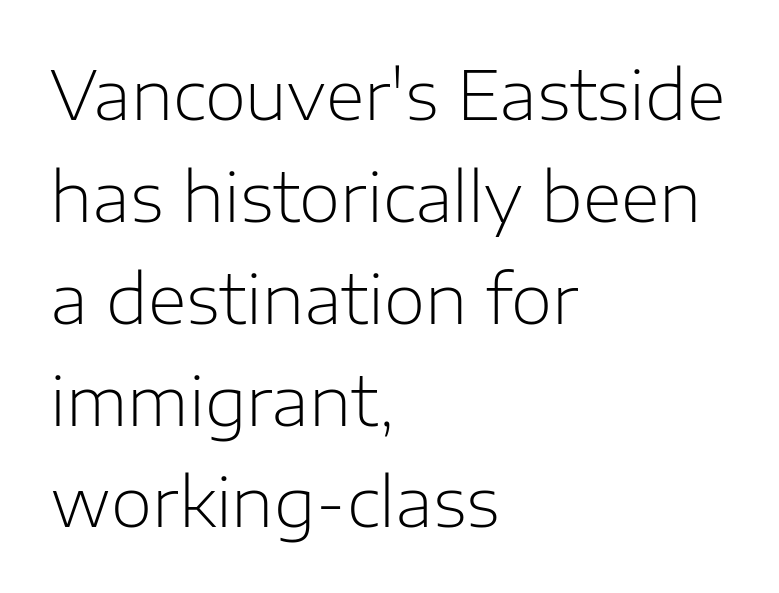
Q: Is the text bold? A: No.
Q: Is the text italic (slanted)? A: No, it is upright.
Q: Is the typeface a serif or a sans-serif typeface? A: Sans-serif.
Q: Is the text underlined? A: No.
Q: How is the paragraph aligned? A: Left-aligned.
Q: Is the spacing between letters normal or unusually wide? A: Normal.
Q: Is the spacing between lines tight, normal or loose? A: Normal.
Q: Width (condensed, normal, or wide)? A: Normal.
Q: Stroke contrast? A: Low.
Q: x-height? A: Medium.
Q: Monospaced? A: No.
